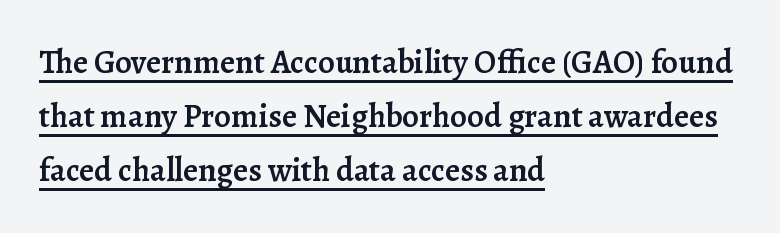
The glyphs have the mass of a demibold cut, below bold. This sample keeps an unexceptional amount of space between lines. In terms of letterspacing, this is plain default setting. Underlining? Definitely there. These lines are rendered in a variable-pitch font.
